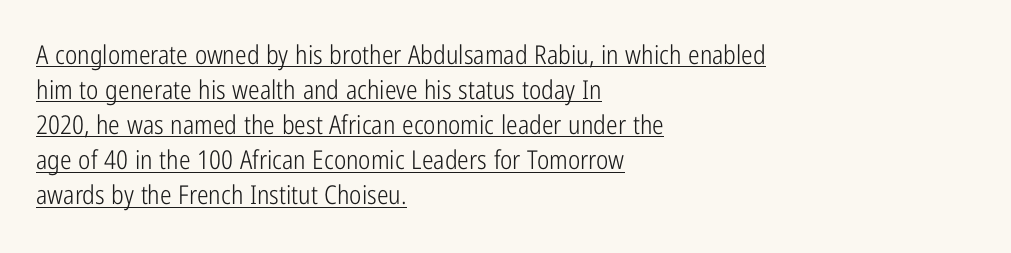
Q: Is the text bold? A: No.
Q: Is the text italic (slanted)? A: No, it is upright.
Q: Is the text underlined? A: Yes.
Q: How is the paragraph aligned? A: Left-aligned.
Q: Is the spacing between letters normal or unusually wide? A: Normal.
Q: Is the spacing between lines tight, normal or loose? A: Normal.
